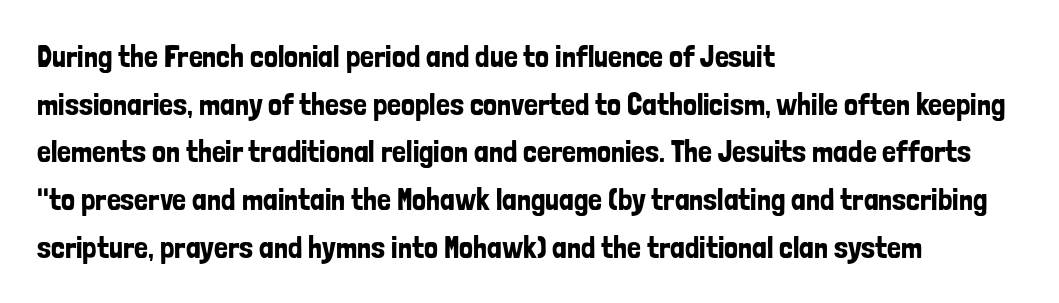
The image shows 31 px condensed sans-serif type, upright; set left-aligned, normal line spacing (1.54x), normal letter spacing, not underlined; low stroke contrast and a medium x-height.
